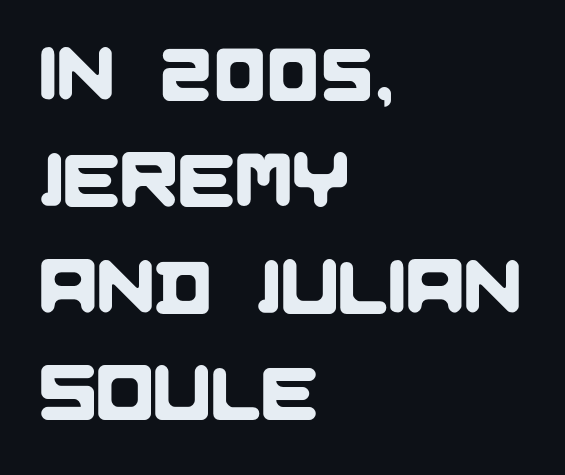
A typesetter would call this zero additional tracking. To sum up the face: it is a sans, with no serifs. The gap between lines stays unmarked. Vertical spacing — default.
